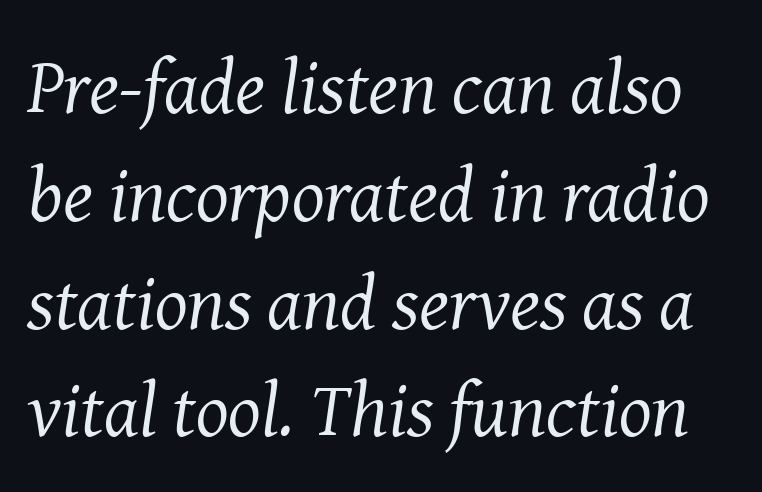
{"serif": "yes", "italic": "yes", "lean": "right", "slant_degrees": 8, "bold": "no", "weight": "regular", "width": "normal", "stroke_contrast": "medium", "x_height": "medium", "monospaced": "no", "underline": "no", "line_spacing": "normal", "line_spacing_ratio": 1.4, "letter_spacing": "normal", "letter_spacing_em": 0.0, "glyph_px": 77}
